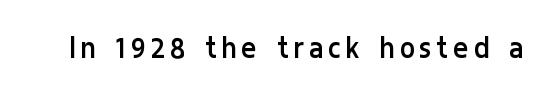
Quick note: underline off. The rendering uses natural spacing where letterforms have individual widths. Is the type heavy? It reads as light-to-regular instead. In terms of posture, this sample is upright. The glyphs in this specimen are sans serif.
